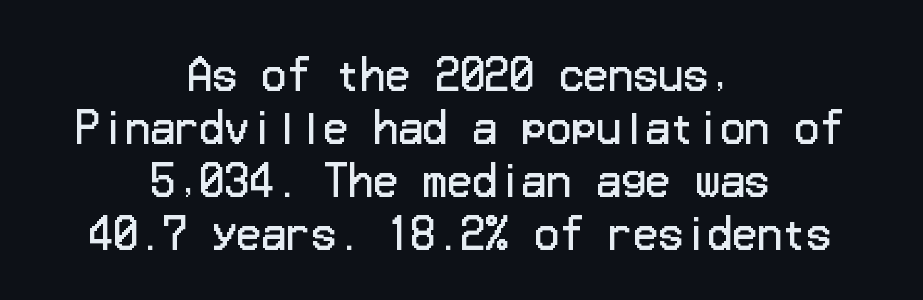
{"serif": "no", "italic": "no", "bold": "no", "weight": "regular", "width": "normal", "stroke_contrast": "low", "x_height": "medium", "underline": "no", "align": "center", "line_spacing": "normal", "line_spacing_ratio": 1.29, "letter_spacing": "normal", "letter_spacing_em": 0.0, "glyph_px": 41}
